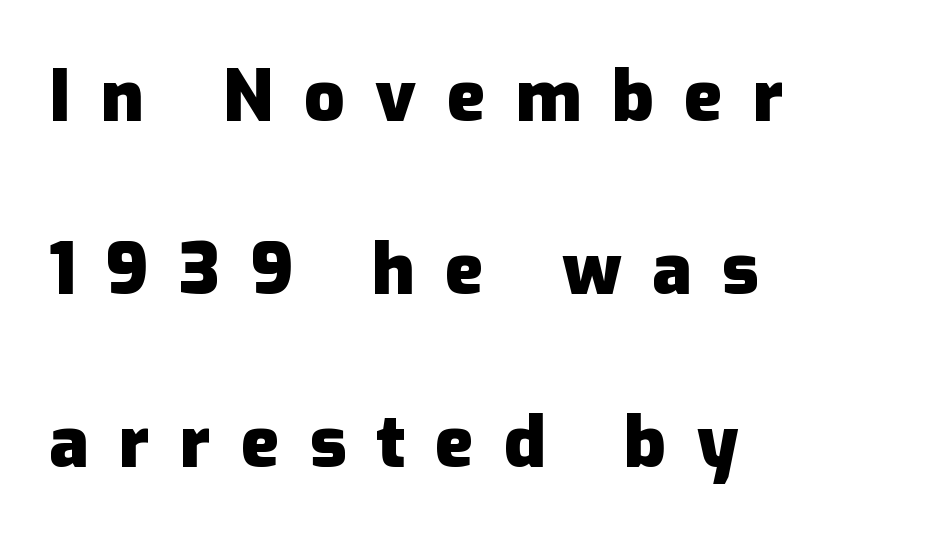
{"serif": "no", "italic": "no", "bold": "yes", "weight": "heavy", "width": "normal", "stroke_contrast": "low", "x_height": "medium", "monospaced": "no", "underline": "no", "align": "left", "line_spacing": "loose", "line_spacing_ratio": 2.44, "letter_spacing": "wide", "letter_spacing_em": 0.43, "glyph_px": 71}
